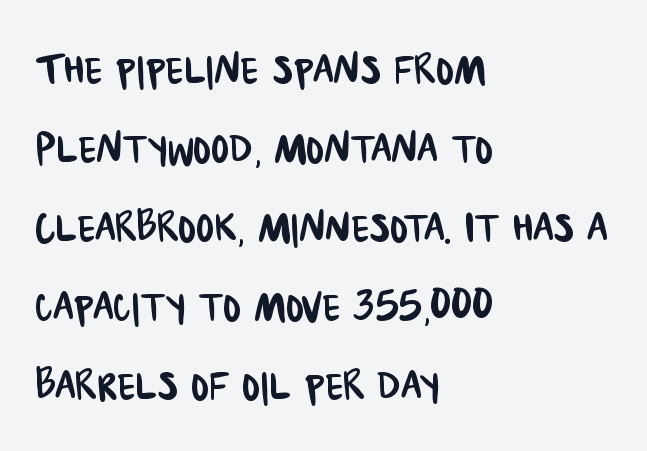
Q: Is the typeface a serif or a sans-serif typeface? A: Sans-serif.
Q: Is the text underlined? A: No.
Q: How is the paragraph aligned? A: Left-aligned.
Q: Is the spacing between letters normal or unusually wide? A: Normal.
Q: Is the spacing between lines tight, normal or loose? A: Normal.
Q: Width (condensed, normal, or wide)? A: Condensed.
Q: Stroke contrast? A: Low.
Q: x-height? A: Large.
Q: Monospaced? A: No.
